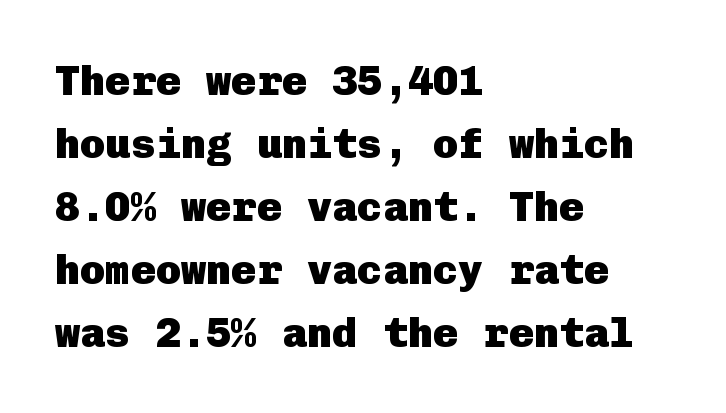
The image shows 42 px heavy sans-serif type, upright; set left-aligned, normal line spacing (1.5x), normal letter spacing, not underlined; low stroke contrast and a medium x-height.
